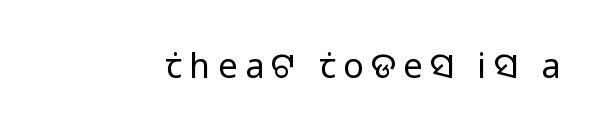
The image shows 34 px regular-weight sans-serif type, upright; set unusually wide letter spacing (+0.22 em), not underlined; low stroke contrast and a medium x-height.
